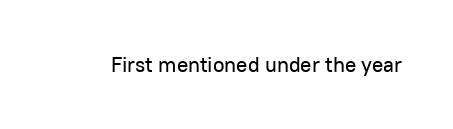
Every character sits straight up, as roman type does. The string is rendered with underlining switched off. Students, note that the glyphs here touch the page at normal intervals.
